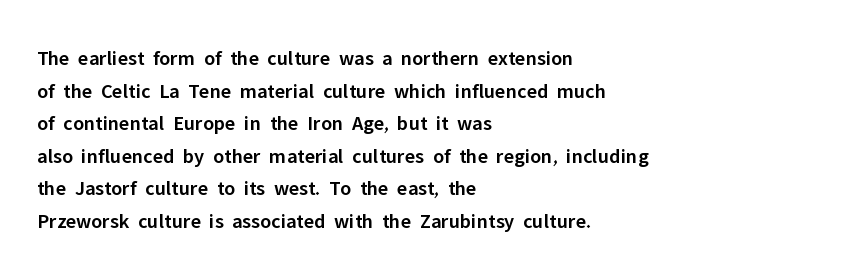
Decoration check: the copy has no underline. If you drew a ruler down the left edge, every line would touch it. How would I describe the line gaps? Plain and ordinary. The characters look somewhat weighty, a semibold short of true bold. Ordinary non-slanted type is in use.
